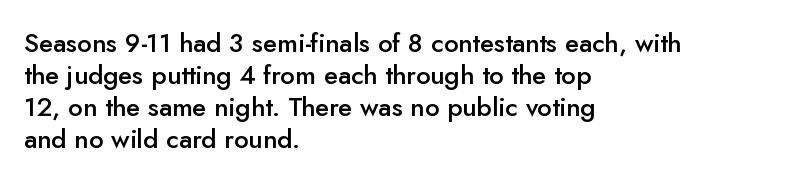
The image shows 26 px text type, upright; set left-aligned, line spacing 1.23x, normal letter spacing, not underlined.
